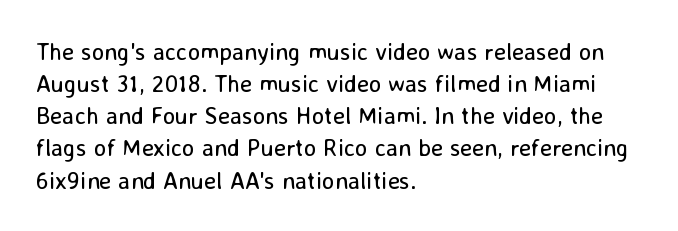
{"italic": "no", "bold": "no", "underline": "no", "align": "left", "line_spacing": "normal", "line_spacing_ratio": 1.34, "letter_spacing": "normal", "letter_spacing_em": 0.0, "glyph_px": 24}
